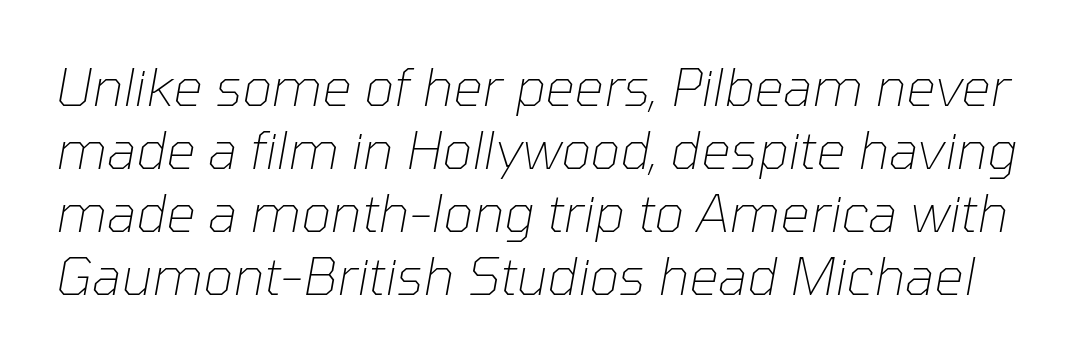
Here the designer chose a conventional face with non-uniform glyph widths. Each row of text sits above clean, open space. An italicized treatment has been applied to the whole sample. Standard letterfit; no display-style spreading of the glyphs.
